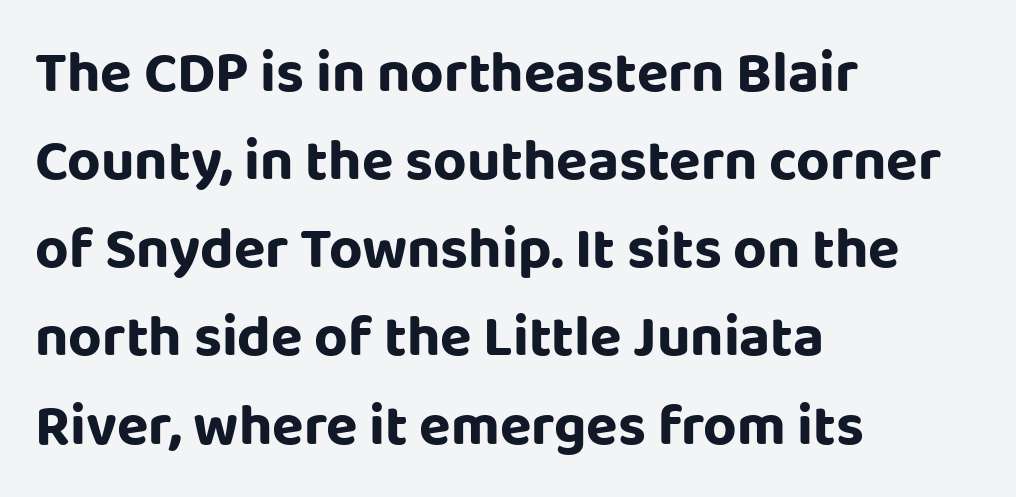
{"serif": "no", "italic": "no", "width": "normal", "stroke_contrast": "low", "x_height": "large", "monospaced": "no", "underline": "no", "align": "left", "line_spacing": "normal", "line_spacing_ratio": 1.52, "letter_spacing": "normal", "letter_spacing_em": 0.0, "glyph_px": 58}
